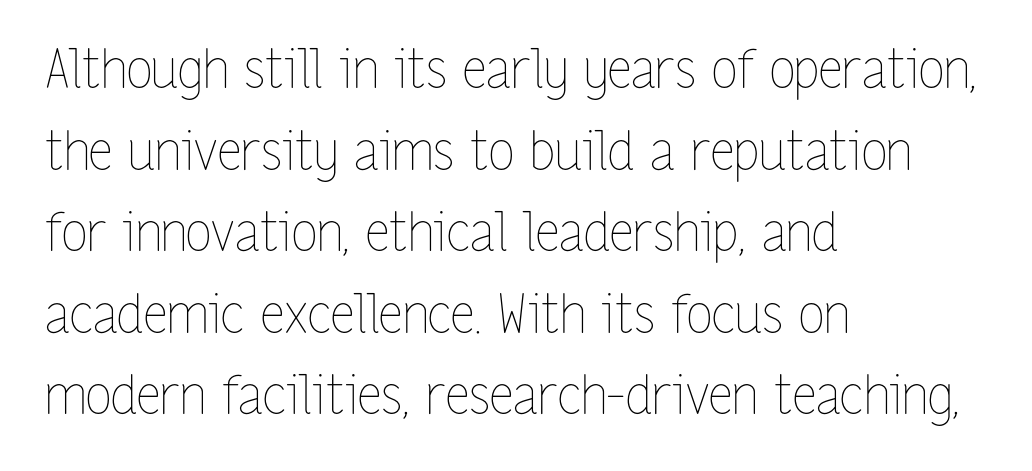
{"italic": "no", "bold": "no", "weight": "thin", "width": "condensed", "stroke_contrast": "low", "x_height": "medium", "monospaced": "no", "underline": "no", "align": "left", "line_spacing": "normal", "line_spacing_ratio": 1.54, "letter_spacing": "normal", "letter_spacing_em": 0.0, "glyph_px": 53}
